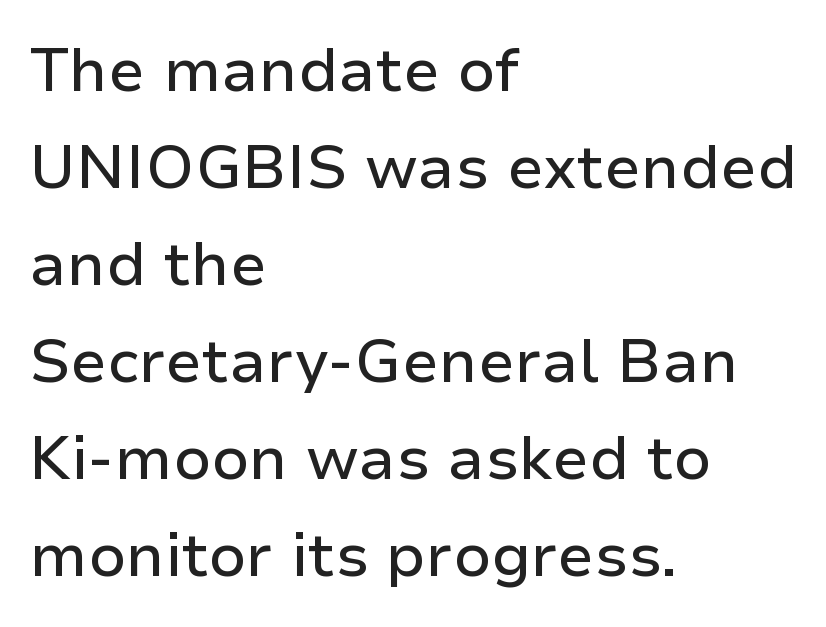
{"serif": "no", "italic": "no", "width": "normal", "stroke_contrast": "low", "x_height": "medium", "monospaced": "no", "underline": "no", "align": "left", "line_spacing": "normal", "line_spacing_ratio": 1.59, "letter_spacing": "normal", "letter_spacing_em": 0.0, "glyph_px": 61}
